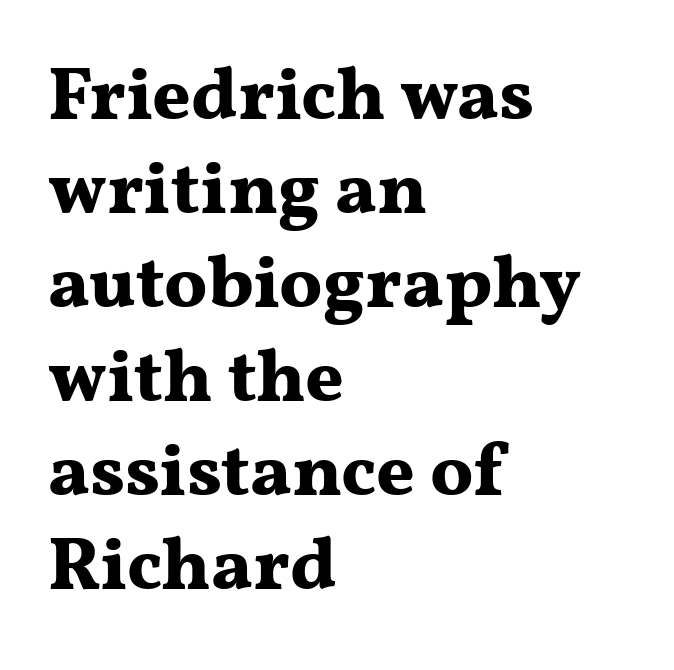
The image shows 74 px bold, wide serif type, upright; set left-aligned, normal line spacing (1.27x), normal letter spacing, not underlined; medium stroke contrast and a medium x-height.
